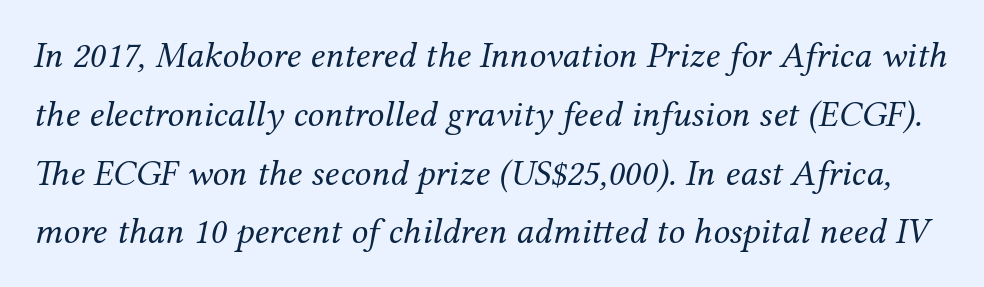
{"serif": "yes", "italic": "yes", "lean": "right", "slant_degrees": 12, "bold": "no", "weight": "regular", "width": "normal", "stroke_contrast": "medium", "x_height": "medium", "monospaced": "no", "underline": "no", "line_spacing": "normal", "line_spacing_ratio": 1.59, "letter_spacing": "normal", "letter_spacing_em": 0.0, "glyph_px": 37}
